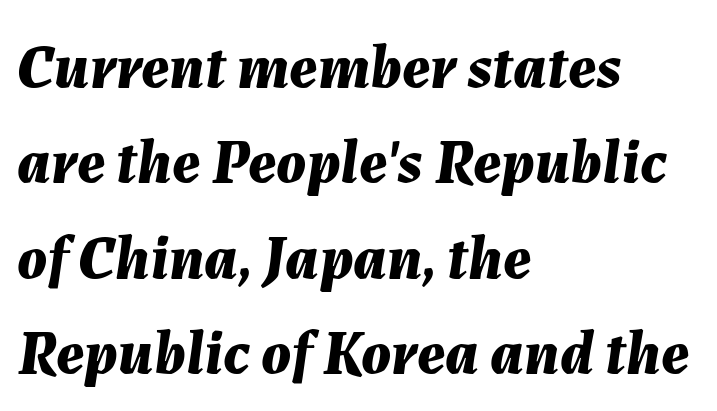
The image shows 62 px bold type, italic (leaning right); set left-aligned, normal line spacing (1.54x), normal letter spacing, not underlined; medium stroke contrast and a medium x-height.
